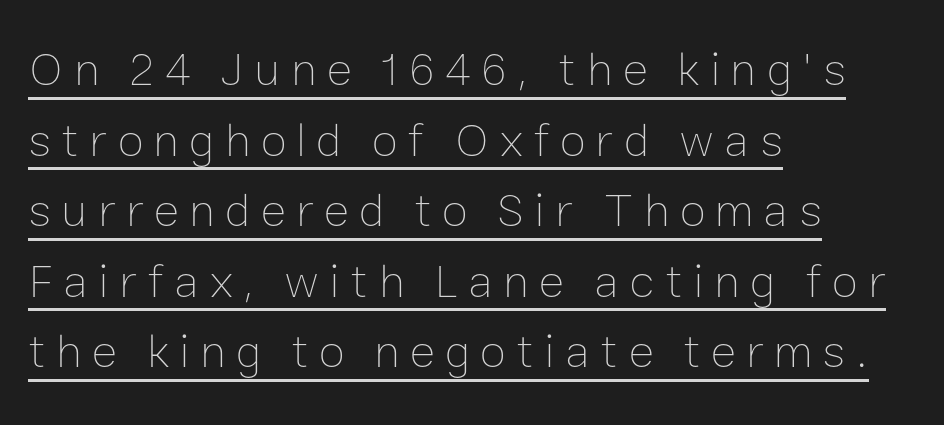
Q: Is the text bold? A: No.
Q: Is the text italic (slanted)? A: No, it is upright.
Q: Is the text underlined? A: Yes.
Q: How is the paragraph aligned? A: Left-aligned.
Q: Is the spacing between letters normal or unusually wide? A: Unusually wide.
Q: Is the spacing between lines tight, normal or loose? A: Normal.
Q: Width (condensed, normal, or wide)? A: Normal.
Q: Stroke contrast? A: Low.
Q: x-height? A: Medium.
Q: Monospaced? A: No.
